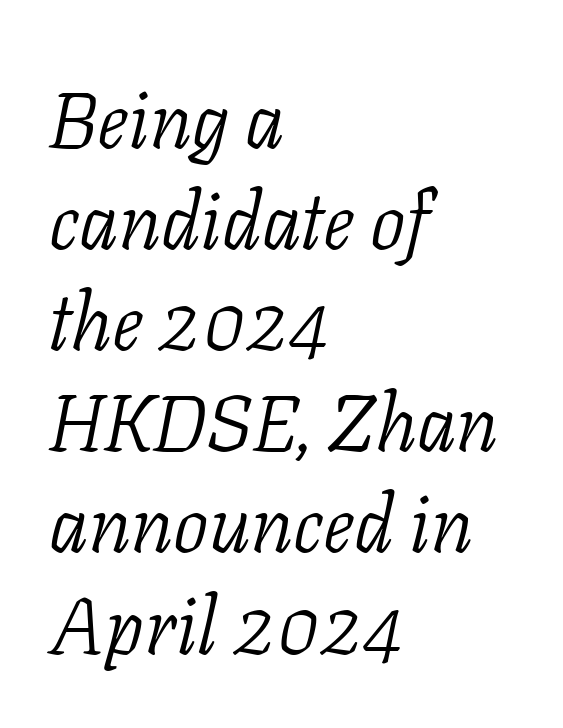
You can tell it's italic because the verticals aren't actually vertical. Note: serifs present on the glyphs. This rendering features lettering with no underline. Spacing verdict: proportional, widths tailored to each character. Ink coverage per letter is moderate at most. This block has exactly the height ordinary leading produces.
